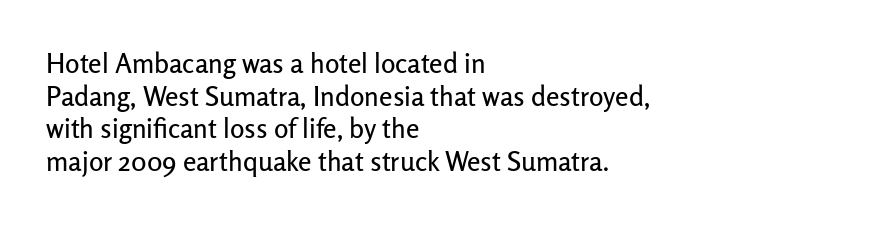
The image shows 27 px text type, upright; set left-aligned, line spacing 1.21x, normal letter spacing, not underlined.
